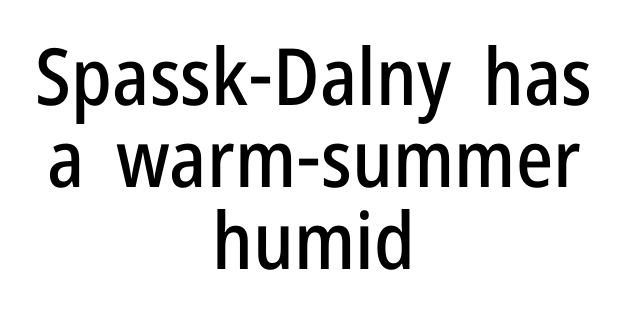
Q: Is the text italic (slanted)? A: No, it is upright.
Q: Is the typeface a serif or a sans-serif typeface? A: Sans-serif.
Q: Is the text underlined? A: No.
Q: How is the paragraph aligned? A: Centered.
Q: Is the spacing between letters normal or unusually wide? A: Normal.
Q: Is the spacing between lines tight, normal or loose? A: Tight.
Q: Width (condensed, normal, or wide)? A: Condensed.
Q: Stroke contrast? A: Low.
Q: x-height? A: Medium.
Q: Monospaced? A: No.
